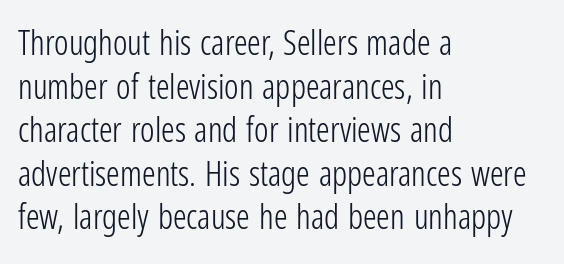
The words here are not underlined. Classification — sans serif. This sample has the flowing, uneven cadence of proportional lettering. Summary of vertical rhythm: regular, with standard interline spacing. You could call the tracking neutral — neither tight nor loose.
